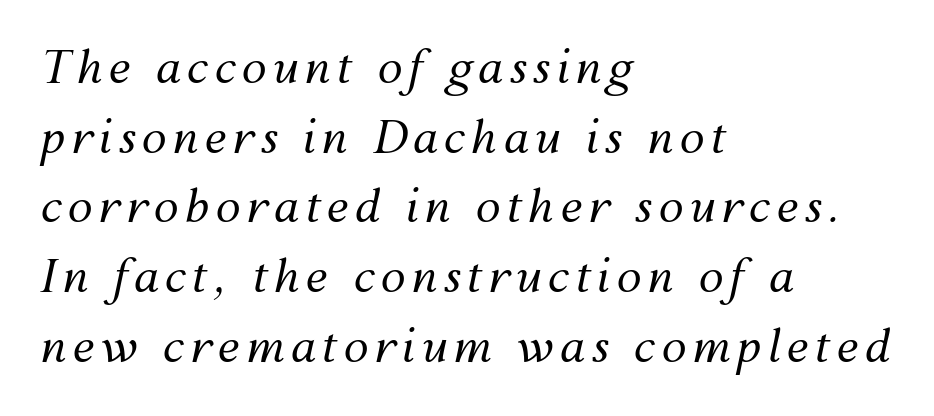
{"italic": "yes", "lean": "right", "slant_degrees": 12, "bold": "no", "weight": "regular", "width": "normal", "stroke_contrast": "medium", "x_height": "medium", "monospaced": "no", "underline": "no", "align": "left", "line_spacing": "normal", "line_spacing_ratio": 1.55, "glyph_px": 45}
